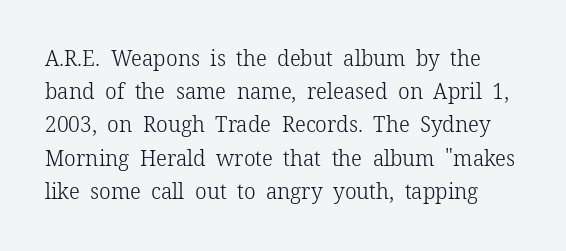
The letters look calm and open, with moderate or lighter stems. Ascenders rise straight up at ninety degrees. A typesetter would call this leading conventional body-copy spacing. Nothing unusual about the tracking: characters are spaced as the font intends. Anything drawn beneath the words? Only blank space.
